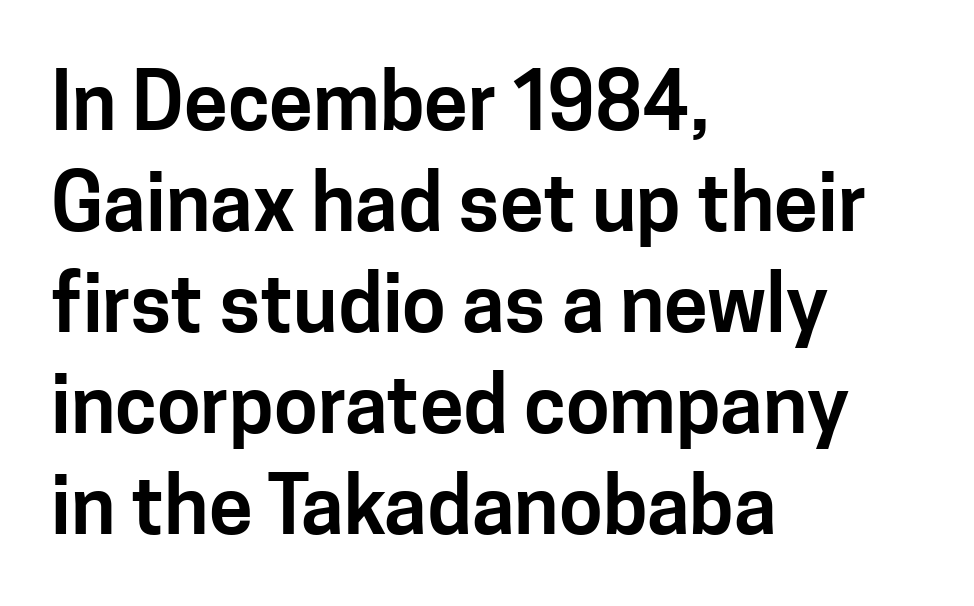
The letters stand upright; this is a roman face. The gaps between neighbouring characters are ordinary and unremarkable. No feet cap the strokes, marking this as sans-serif type. You could not count columns in this text — the font is proportionally spaced.
